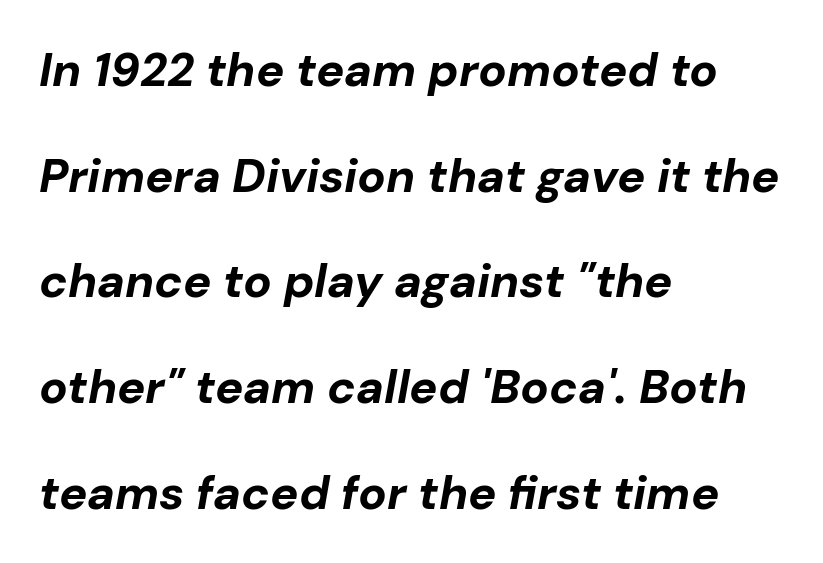
{"italic": "yes", "lean": "right", "slant_degrees": 10, "bold": "yes", "weight": "bold", "width": "normal", "stroke_contrast": "low", "x_height": "medium", "monospaced": "no", "underline": "no", "align": "left", "line_spacing": "loose", "line_spacing_ratio": 2.25, "letter_spacing": "normal", "letter_spacing_em": 0.0, "glyph_px": 47}
